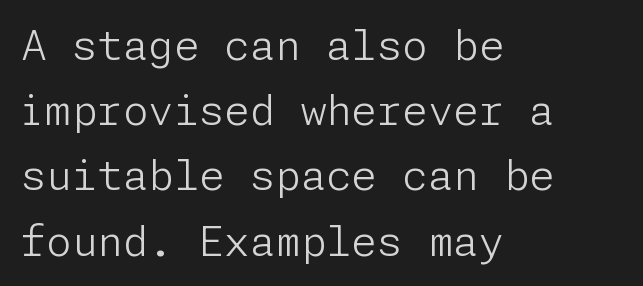
{"serif": "no", "italic": "no", "bold": "no", "weight": "light", "width": "normal", "stroke_contrast": "low", "x_height": "medium", "underline": "no", "align": "left", "line_spacing": "normal", "line_spacing_ratio": 1.59, "letter_spacing": "normal", "letter_spacing_em": 0.0, "glyph_px": 41}
